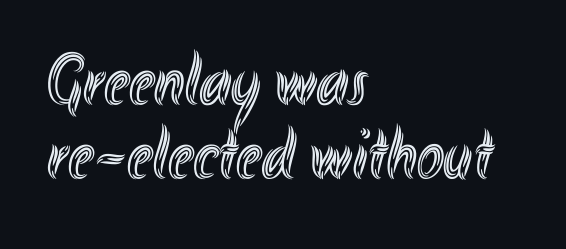
Q: Is the text italic (slanted)? A: Yes.
Q: Is the text underlined? A: No.
Q: How is the paragraph aligned? A: Left-aligned.
Q: Is the spacing between letters normal or unusually wide? A: Normal.
Q: Is the spacing between lines tight, normal or loose? A: Tight.
Q: Width (condensed, normal, or wide)? A: Condensed.
Q: x-height? A: Small.
Q: Monospaced? A: No.
